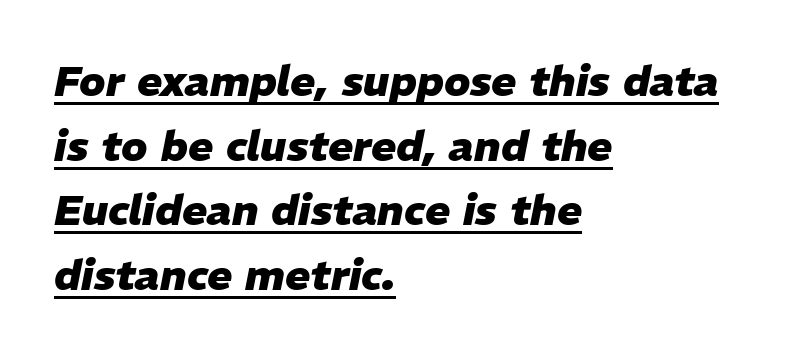
{"italic": "yes", "lean": "right", "slant_degrees": 11, "bold": "yes", "weight": "heavy", "width": "normal", "stroke_contrast": "low", "x_height": "medium", "monospaced": "no", "underline": "yes", "align": "left", "line_spacing": "normal", "line_spacing_ratio": 1.54, "letter_spacing": "normal", "letter_spacing_em": 0.0, "glyph_px": 42}
